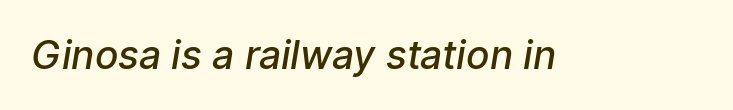
{"serif": "no", "bold": "semi", "weight": "semibold", "width": "normal", "stroke_contrast": "low", "x_height": "medium", "monospaced": "no", "underline": "no", "letter_spacing": "normal", "letter_spacing_em": 0.0, "glyph_px": 39}
